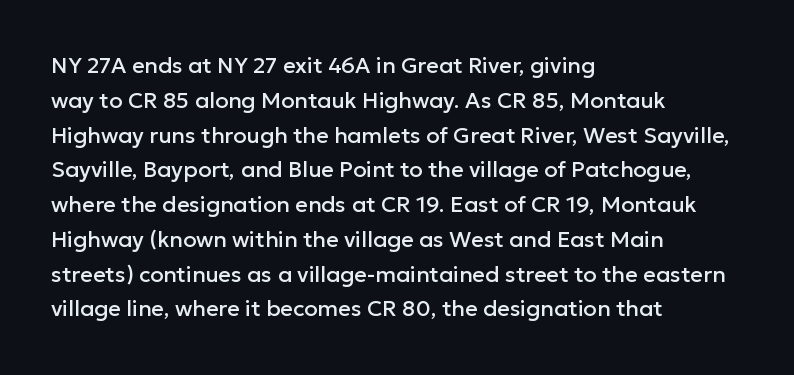
{"italic": "no", "underline": "no", "align": "left", "line_spacing": "normal", "line_spacing_ratio": 1.58, "letter_spacing": "normal", "letter_spacing_em": 0.0, "glyph_px": 22}
